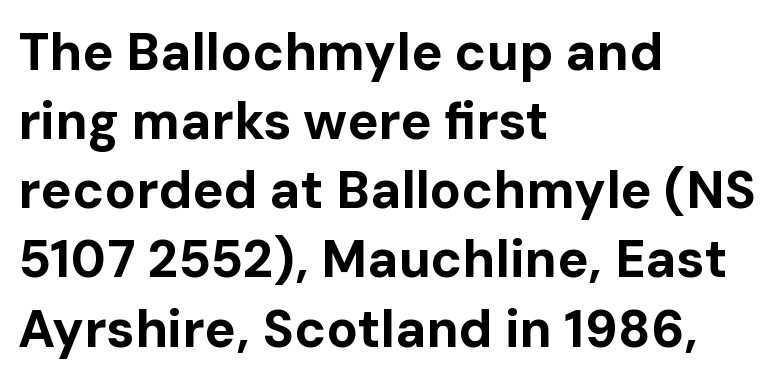
Each word holds together tightly as a unit, with standard inter-letter gaps. Think of a printed novel: that variable character pitch is what you see here. The zone under the glyphs is completely vacant. It's the straight-up-and-down kind of type. Does the copy run flush right? No — it runs flush left. Look at the stroke-to-counter ratio: heavy, a bold.
